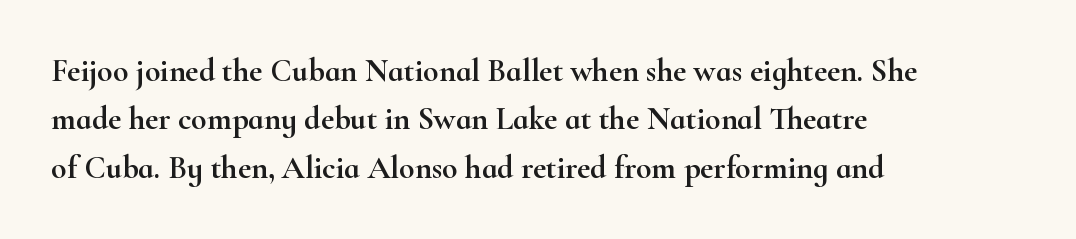
{"serif": "yes", "italic": "no", "width": "wide", "stroke_contrast": "high", "x_height": "small", "monospaced": "no", "underline": "no", "align": "left", "line_spacing": "normal", "line_spacing_ratio": 1.51, "letter_spacing": "normal", "letter_spacing_em": 0.0, "glyph_px": 32}
